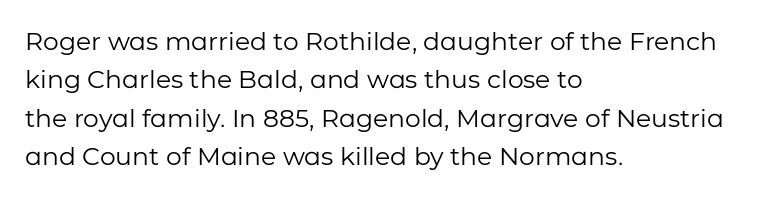
Q: Is the text bold? A: No.
Q: Is the text italic (slanted)? A: No, it is upright.
Q: Is the text underlined? A: No.
Q: How is the paragraph aligned? A: Left-aligned.
Q: Is the spacing between letters normal or unusually wide? A: Normal.
Q: Is the spacing between lines tight, normal or loose? A: Normal.
